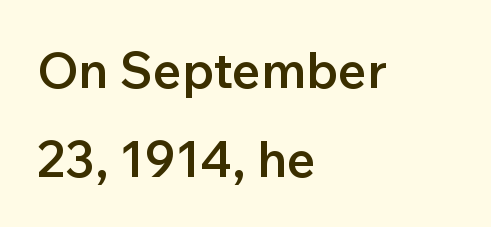
Q: Is the text bold? A: Semi-bold.
Q: Is the text italic (slanted)? A: No, it is upright.
Q: Is the typeface a serif or a sans-serif typeface? A: Sans-serif.
Q: Is the text underlined? A: No.
Q: How is the paragraph aligned? A: Left-aligned.
Q: Is the spacing between letters normal or unusually wide? A: Normal.
Q: Width (condensed, normal, or wide)? A: Normal.
Q: Stroke contrast? A: Low.
Q: x-height? A: Medium.
Q: Monospaced? A: No.
